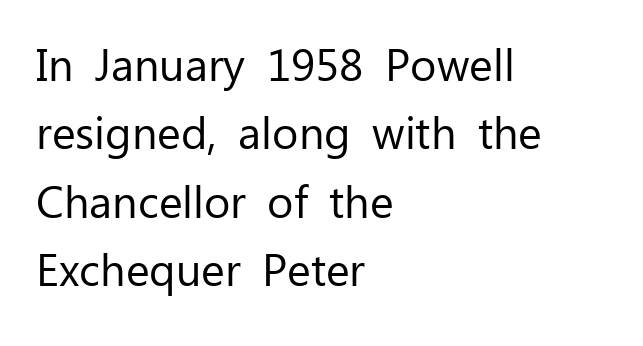
The image shows 45 px regular-weight sans-serif type, upright; set left-aligned, normal line spacing (1.52x), normal letter spacing, not underlined; low stroke contrast and a medium x-height.
